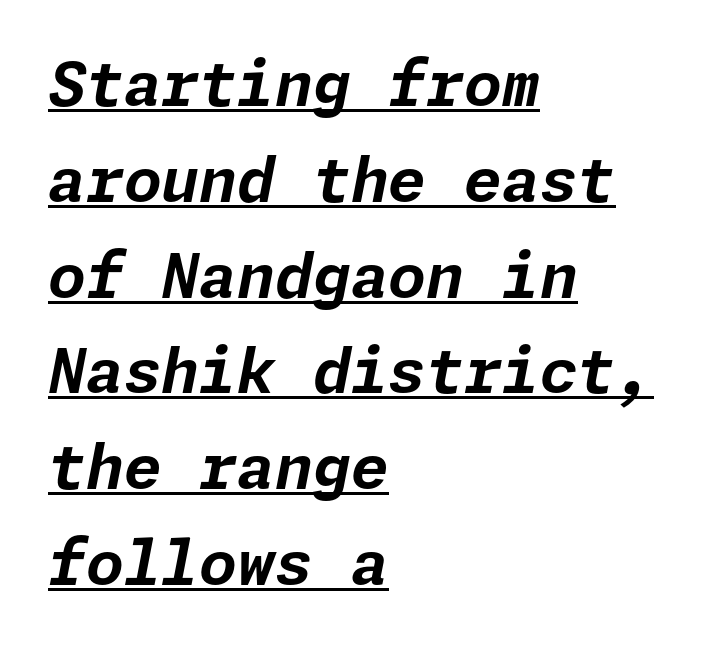
The image shows 61 px bold type, italic (leaning right); set left-aligned, normal line spacing (1.57x), normal letter spacing, underlined; low stroke contrast and a medium x-height.
